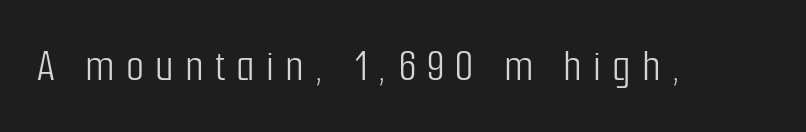
{"serif": "no", "italic": "no", "bold": "no", "weight": "light", "width": "condensed", "stroke_contrast": "low", "x_height": "medium", "monospaced": "no", "underline": "no", "letter_spacing": "wide", "letter_spacing_em": 0.24, "glyph_px": 47}
